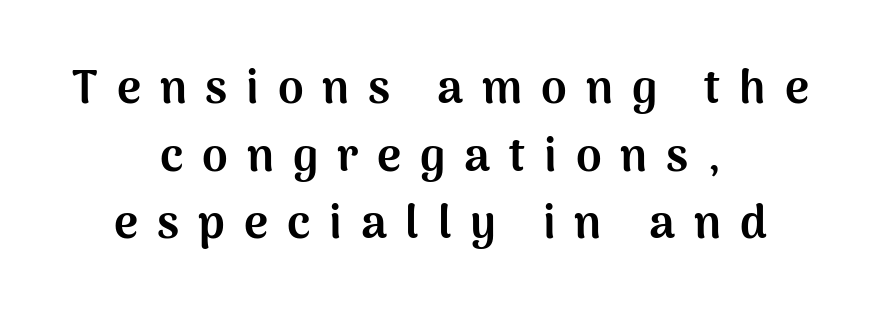
{"serif": "no", "italic": "no", "bold": "yes", "weight": "bold", "width": "normal", "stroke_contrast": "medium", "x_height": "medium", "monospaced": "no", "underline": "no", "align": "center", "line_spacing": "normal", "line_spacing_ratio": 1.47, "letter_spacing": "wide", "letter_spacing_em": 0.41, "glyph_px": 46}
